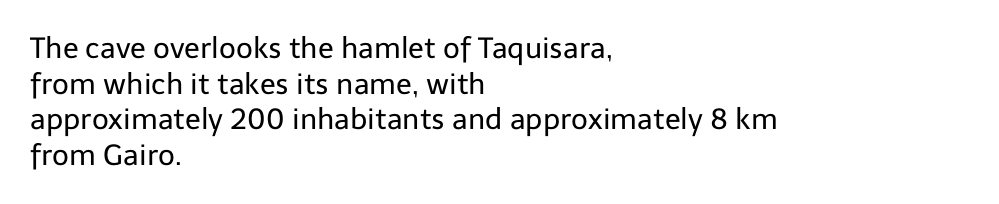
Q: Is the text bold? A: No.
Q: Is the text italic (slanted)? A: No, it is upright.
Q: Is the typeface a serif or a sans-serif typeface? A: Sans-serif.
Q: Is the text underlined? A: No.
Q: How is the paragraph aligned? A: Left-aligned.
Q: Is the spacing between letters normal or unusually wide? A: Normal.
Q: Width (condensed, normal, or wide)? A: Normal.
Q: Stroke contrast? A: Low.
Q: x-height? A: Medium.
Q: Monospaced? A: No.
